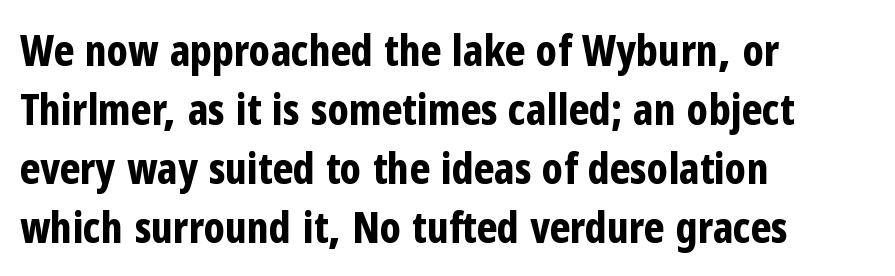
{"serif": "no", "italic": "no", "bold": "yes", "weight": "bold", "width": "condensed", "stroke_contrast": "low", "x_height": "medium", "monospaced": "no", "underline": "no", "align": "left", "line_spacing": "normal", "line_spacing_ratio": 1.37, "letter_spacing": "normal", "letter_spacing_em": 0.0, "glyph_px": 43}
